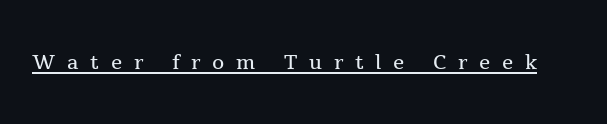
Q: Is the text bold? A: No.
Q: Is the text italic (slanted)? A: No, it is upright.
Q: Is the typeface a serif or a sans-serif typeface? A: Serif.
Q: Is the text underlined? A: Yes.
Q: Is the spacing between letters normal or unusually wide? A: Unusually wide.
Q: Width (condensed, normal, or wide)? A: Normal.
Q: x-height? A: Medium.
Q: Monospaced? A: No.
